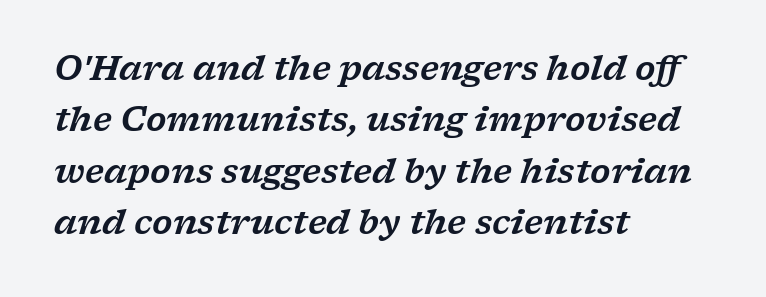
{"serif": "yes", "italic": "yes", "lean": "right", "slant_degrees": 17, "width": "wide", "stroke_contrast": "low", "x_height": "medium", "monospaced": "no", "underline": "no", "align": "left", "line_spacing": "normal", "line_spacing_ratio": 1.56, "letter_spacing": "normal", "letter_spacing_em": 0.0, "glyph_px": 33}
